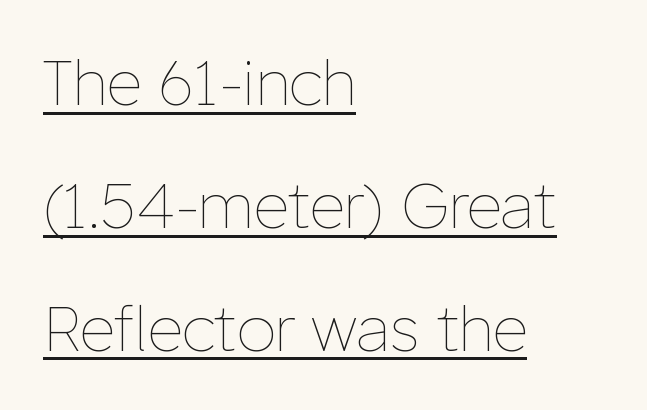
Looks like regular typesetting: each glyph gets only the width it needs. Widely set lines give the paragraph a tall, airy silhouette. Every word sits above its own underline. The passage is arranged the way most books set body copy — flush left. Heft: none added — not bold. These lines keep a tight, regular rhythm from letter to letter.
